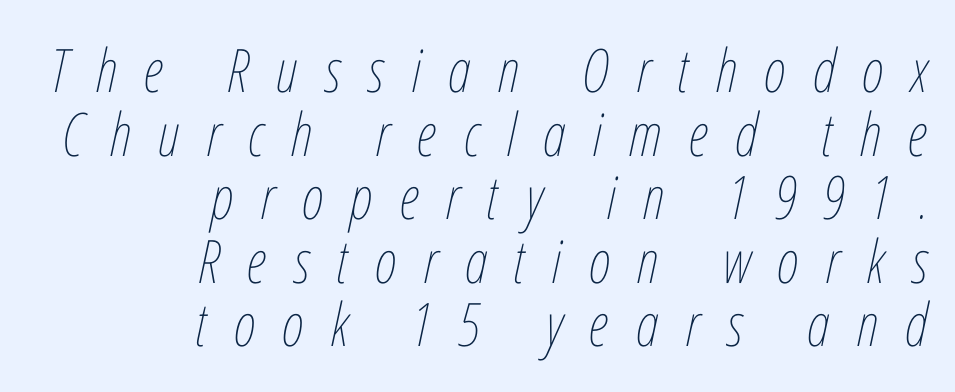
Q: Is the text bold? A: No.
Q: Is the text italic (slanted)? A: Yes, it leans right by about 12 degrees.
Q: Is the text underlined? A: No.
Q: How is the paragraph aligned? A: Right-aligned.
Q: Is the spacing between letters normal or unusually wide? A: Unusually wide.
Q: Is the spacing between lines tight, normal or loose? A: Tight.
Q: Width (condensed, normal, or wide)? A: Condensed.
Q: Stroke contrast? A: Low.
Q: x-height? A: Medium.
Q: Monospaced? A: No.
